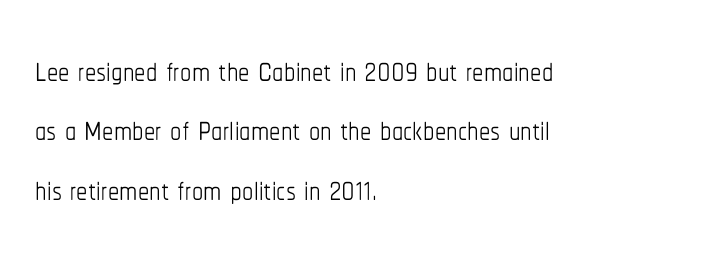
{"italic": "no", "bold": "no", "weight": "thin", "width": "condensed", "stroke_contrast": "low", "x_height": "medium", "monospaced": "no", "underline": "no", "align": "left", "line_spacing": "normal", "line_spacing_ratio": 1.32, "letter_spacing": "normal", "letter_spacing_em": 0.0, "glyph_px": 45}
